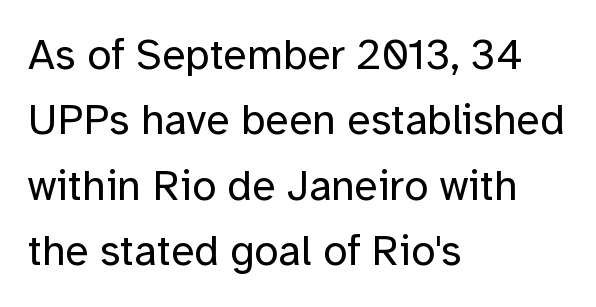
The image shows 43 px regular-weight sans-serif type, upright; set left-aligned, normal line spacing (1.52x), normal letter spacing, not underlined; low stroke contrast and a medium x-height.
